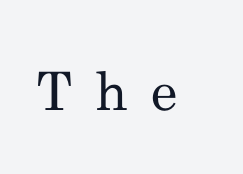
{"serif": "yes", "italic": "no", "bold": "no", "weight": "regular", "width": "normal", "stroke_contrast": "medium", "x_height": "small", "monospaced": "no", "underline": "no", "letter_spacing": "wide", "letter_spacing_em": 0.44, "glyph_px": 53}
